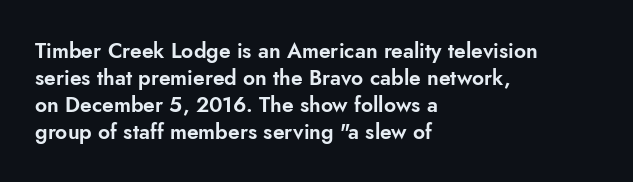
The image shows 21 px text type, upright; set left-aligned, normal line spacing (1.28x), normal letter spacing, not underlined.
